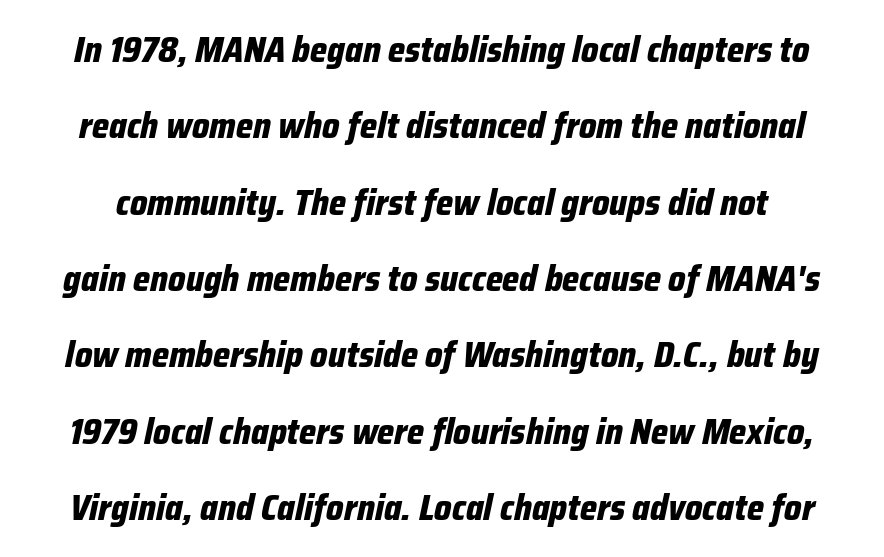
The image shows 36 px bold, condensed type, italic (leaning right); set loose line spacing (2.12x), normal letter spacing, not underlined; low stroke contrast and a medium x-height.
